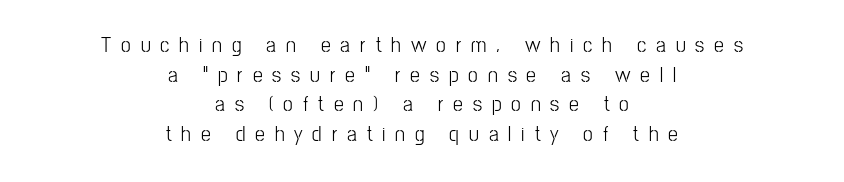
Q: Is the text italic (slanted)? A: No, it is upright.
Q: Is the text underlined? A: No.
Q: How is the paragraph aligned? A: Centered.
Q: Is the spacing between letters normal or unusually wide? A: Unusually wide.
Q: Is the spacing between lines tight, normal or loose? A: Normal.
